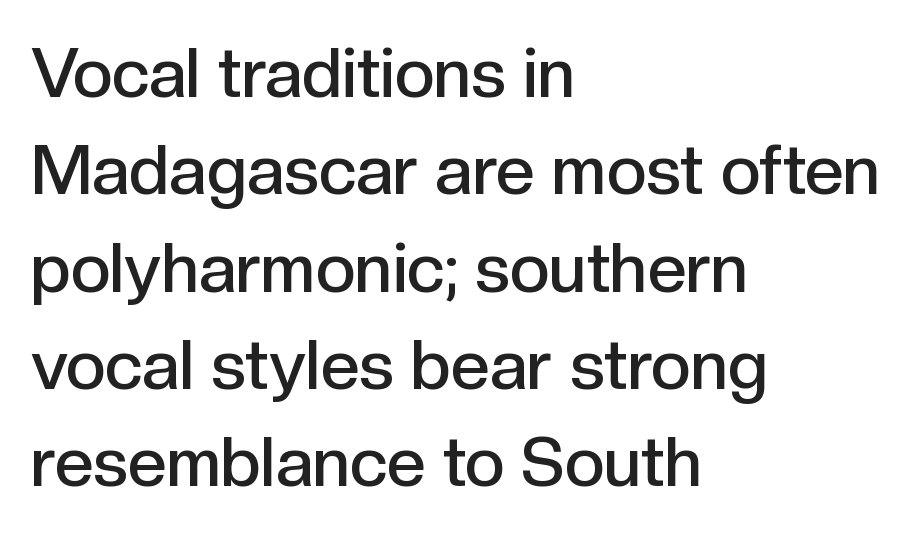
The image shows 69 px semibold sans-serif type, upright; set left-aligned, normal line spacing (1.41x), normal letter spacing, not underlined; a medium x-height.
